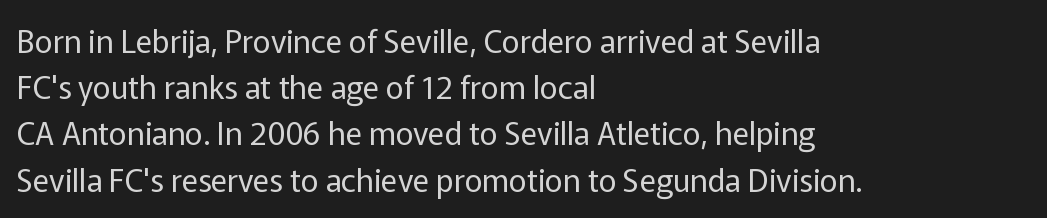
If you drew a line through each stem, it would be perfectly vertical. Check under the words: just untouched page. You could not count columns in this text — the font is proportionally spaced. Baseline-to-baseline distance is the conventional proportion of letter height. The line texture is even and compact thanks to regular tracking.
